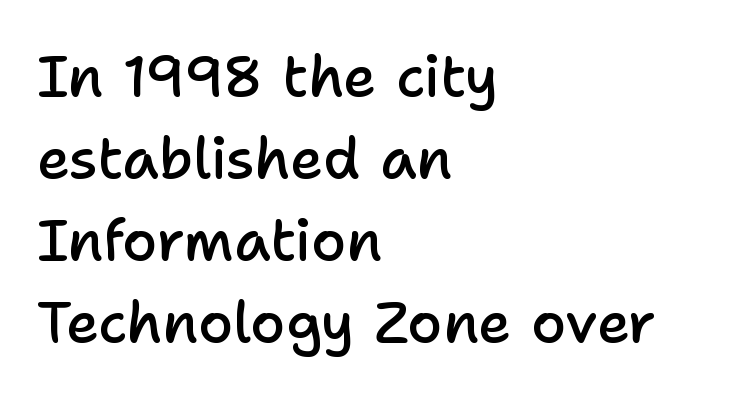
Q: Is the text bold? A: Semi-bold.
Q: Is the text italic (slanted)? A: No, it is upright.
Q: Is the typeface a serif or a sans-serif typeface? A: Sans-serif.
Q: Is the text underlined? A: No.
Q: How is the paragraph aligned? A: Left-aligned.
Q: Is the spacing between letters normal or unusually wide? A: Normal.
Q: Is the spacing between lines tight, normal or loose? A: Normal.
Q: Width (condensed, normal, or wide)? A: Normal.
Q: Stroke contrast? A: Low.
Q: x-height? A: Medium.
Q: Monospaced? A: No.
